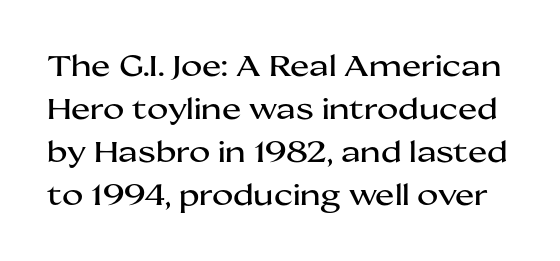
The image shows 29 px wide type, upright; set normal line spacing (1.48x), normal letter spacing, not underlined; medium stroke contrast and a medium x-height.
